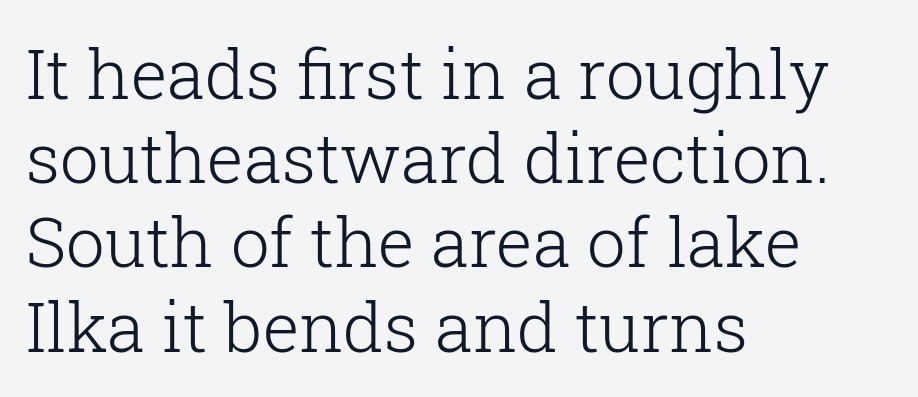
Q: Is the text bold? A: No.
Q: Is the text italic (slanted)? A: No, it is upright.
Q: Is the typeface a serif or a sans-serif typeface? A: Serif.
Q: Is the text underlined? A: No.
Q: How is the paragraph aligned? A: Left-aligned.
Q: Is the spacing between letters normal or unusually wide? A: Normal.
Q: Width (condensed, normal, or wide)? A: Normal.
Q: Stroke contrast? A: Low.
Q: x-height? A: Medium.
Q: Monospaced? A: No.
